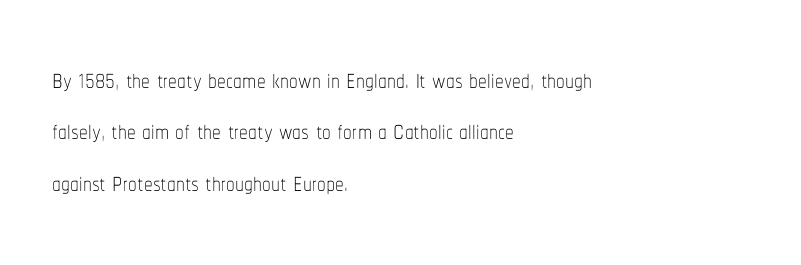
Reading down the block, your eye returns to a fixed left position each line. These lines are rendered in a variable-pitch font. One glance says typical: line gaps are just what's usual. Is the type heavy? It reads as light-to-regular instead. Is the letter spacing exaggerated? No — it looks like the ordinary default. The font's upright variant was chosen for this text.
